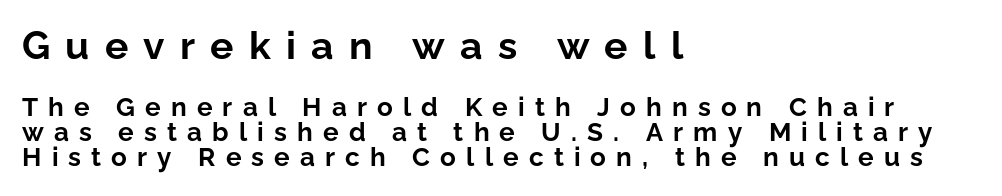
Q: Is the text bold? A: Yes.
Q: Is the text italic (slanted)? A: No, it is upright.
Q: Is the typeface a serif or a sans-serif typeface? A: Sans-serif.
Q: Is the text underlined? A: No.
Q: How is the paragraph aligned? A: Left-aligned.
Q: Is the spacing between letters normal or unusually wide? A: Unusually wide.
Q: Is the spacing between lines tight, normal or loose? A: Tight.
Q: Which block of text is set in a larger size, the first (top) or the second (bottom)? A: The first (top) one.
Q: Width (condensed, normal, or wide)? A: Normal.
Q: Stroke contrast? A: Low.
Q: x-height? A: Medium.
Q: Monospaced? A: No.
